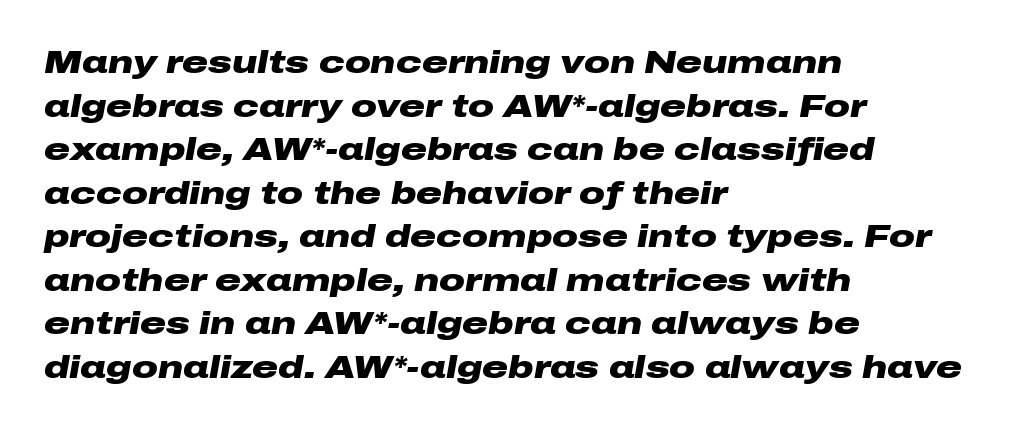
Q: Is the text bold? A: Yes.
Q: Is the text italic (slanted)? A: Yes, it leans right by about 10 degrees.
Q: Is the text underlined? A: No.
Q: How is the paragraph aligned? A: Left-aligned.
Q: Is the spacing between letters normal or unusually wide? A: Normal.
Q: Is the spacing between lines tight, normal or loose? A: Normal.
Q: Width (condensed, normal, or wide)? A: Wide.
Q: Stroke contrast? A: Low.
Q: x-height? A: Medium.
Q: Monospaced? A: No.
